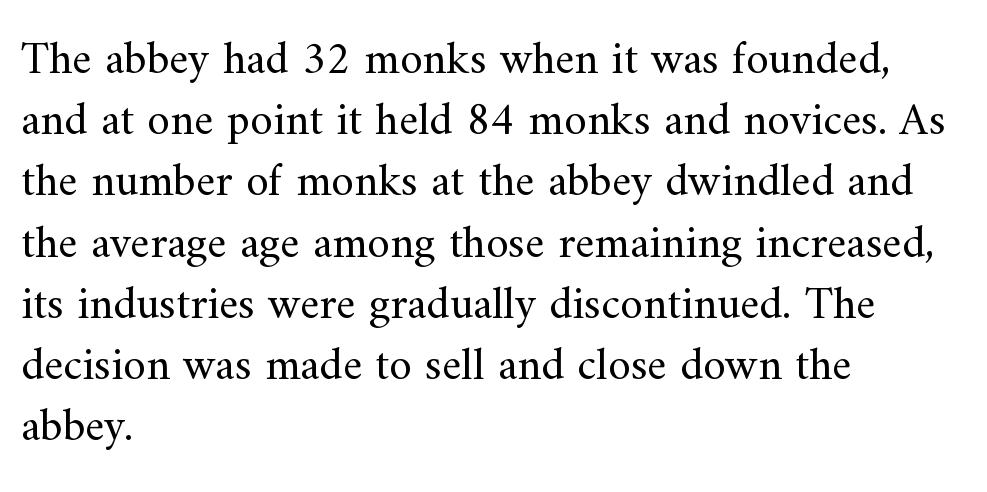
Q: Is the text bold? A: No.
Q: Is the text italic (slanted)? A: No, it is upright.
Q: Is the typeface a serif or a sans-serif typeface? A: Serif.
Q: Is the text underlined? A: No.
Q: How is the paragraph aligned? A: Left-aligned.
Q: Is the spacing between letters normal or unusually wide? A: Normal.
Q: Is the spacing between lines tight, normal or loose? A: Normal.
Q: Width (condensed, normal, or wide)? A: Normal.
Q: Stroke contrast? A: Medium.
Q: x-height? A: Small.
Q: Monospaced? A: No.
